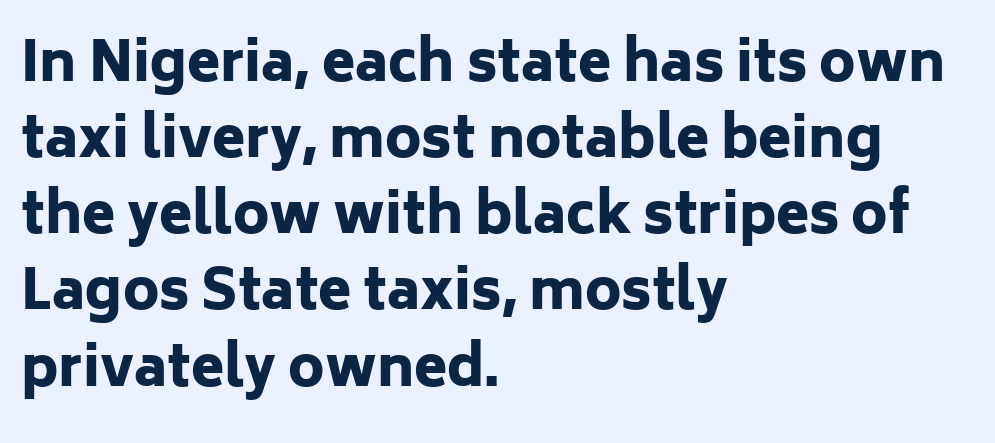
Q: Is the text bold? A: Yes.
Q: Is the text italic (slanted)? A: No, it is upright.
Q: Is the typeface a serif or a sans-serif typeface? A: Sans-serif.
Q: Is the text underlined? A: No.
Q: How is the paragraph aligned? A: Left-aligned.
Q: Is the spacing between letters normal or unusually wide? A: Normal.
Q: Is the spacing between lines tight, normal or loose? A: Normal.
Q: Width (condensed, normal, or wide)? A: Normal.
Q: Stroke contrast? A: Low.
Q: x-height? A: Medium.
Q: Monospaced? A: No.
